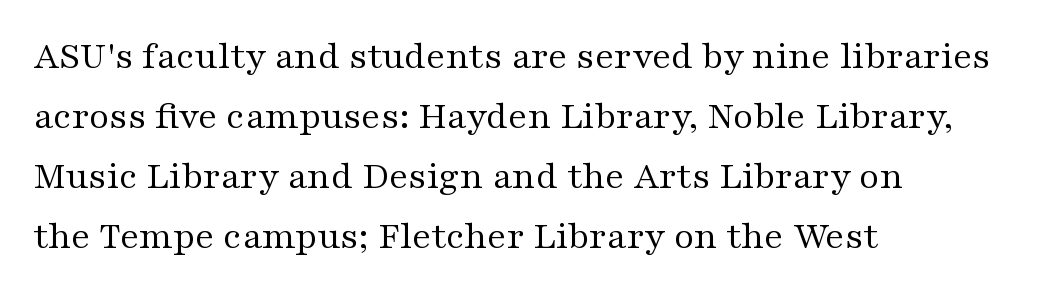
The image shows 39 px regular-weight, wide serif type, upright; set left-aligned, normal line spacing (1.54x), normal letter spacing, not underlined; medium stroke contrast and a medium x-height.
